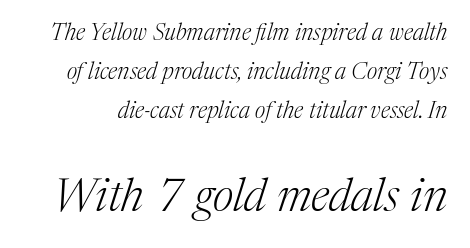
The image shows 46 px light serif type, italic (leaning right); set normal line spacing (1.7x), normal letter spacing, not underlined; the second (bottom) block is 2.0x larger; medium stroke contrast and a medium x-height.
